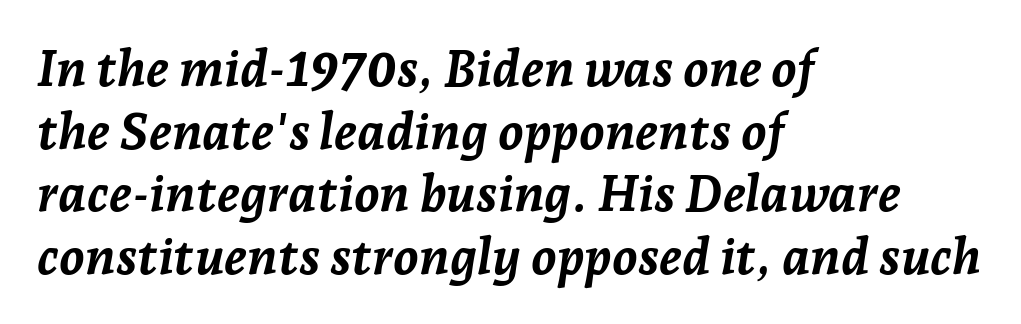
{"italic": "yes", "lean": "right", "slant_degrees": 7, "bold": "yes", "weight": "semibold", "width": "normal", "stroke_contrast": "low", "x_height": "medium", "monospaced": "no", "underline": "no", "align": "left", "line_spacing_ratio": 1.23, "letter_spacing": "normal", "letter_spacing_em": 0.0, "glyph_px": 51}
